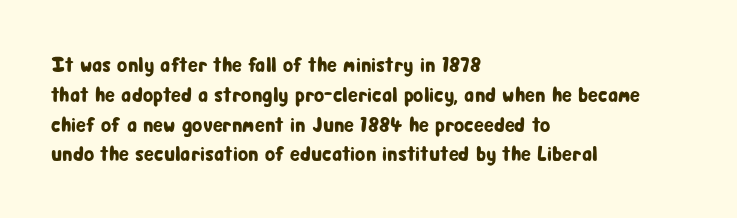
{"italic": "no", "underline": "no", "align": "left", "line_spacing": "normal", "line_spacing_ratio": 1.42, "letter_spacing": "normal", "letter_spacing_em": 0.0, "glyph_px": 21}
